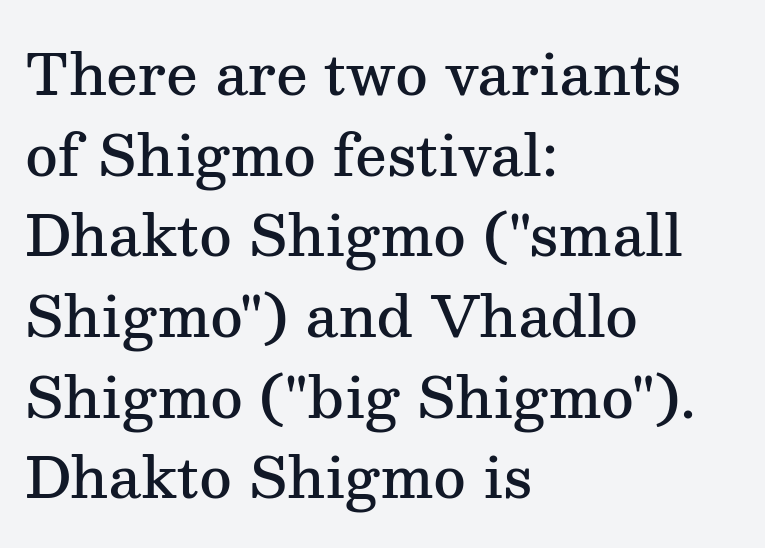
Q: Is the text bold? A: Semi-bold.
Q: Is the text italic (slanted)? A: No, it is upright.
Q: Is the typeface a serif or a sans-serif typeface? A: Serif.
Q: Is the text underlined? A: No.
Q: How is the paragraph aligned? A: Left-aligned.
Q: Is the spacing between letters normal or unusually wide? A: Normal.
Q: Is the spacing between lines tight, normal or loose? A: Normal.
Q: Width (condensed, normal, or wide)? A: Normal.
Q: Stroke contrast? A: Medium.
Q: x-height? A: Medium.
Q: Monospaced? A: No.
